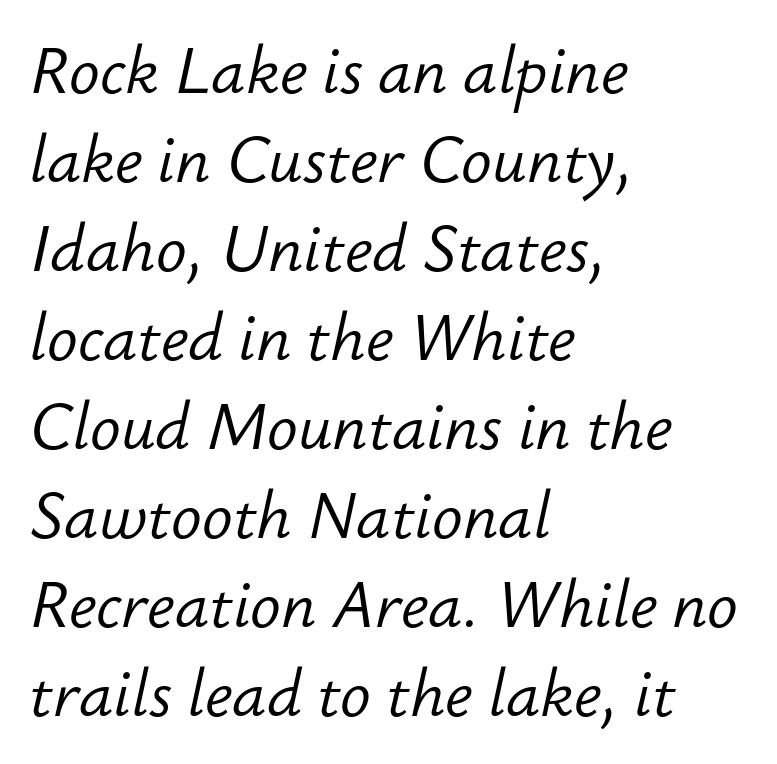
Q: Is the text bold? A: No.
Q: Is the text italic (slanted)? A: Yes, it leans right by about 12 degrees.
Q: Is the text underlined? A: No.
Q: How is the paragraph aligned? A: Left-aligned.
Q: Is the spacing between letters normal or unusually wide? A: Normal.
Q: Is the spacing between lines tight, normal or loose? A: Normal.
Q: Width (condensed, normal, or wide)? A: Normal.
Q: Stroke contrast? A: Low.
Q: x-height? A: Small.
Q: Monospaced? A: No.
